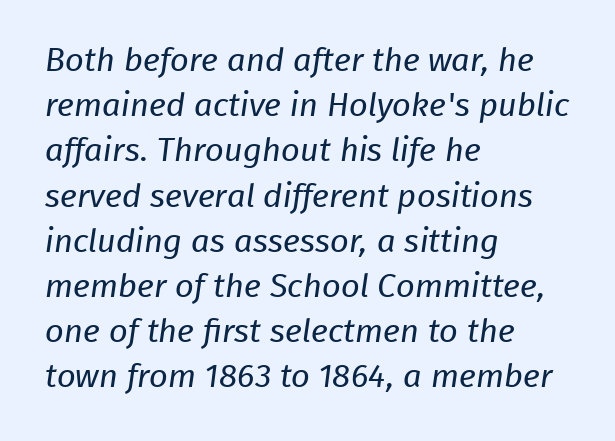
The image shows 33 px regular-weight sans-serif type; set left-aligned, normal line spacing (1.37x), normal letter spacing, not underlined; low stroke contrast and a medium x-height.
